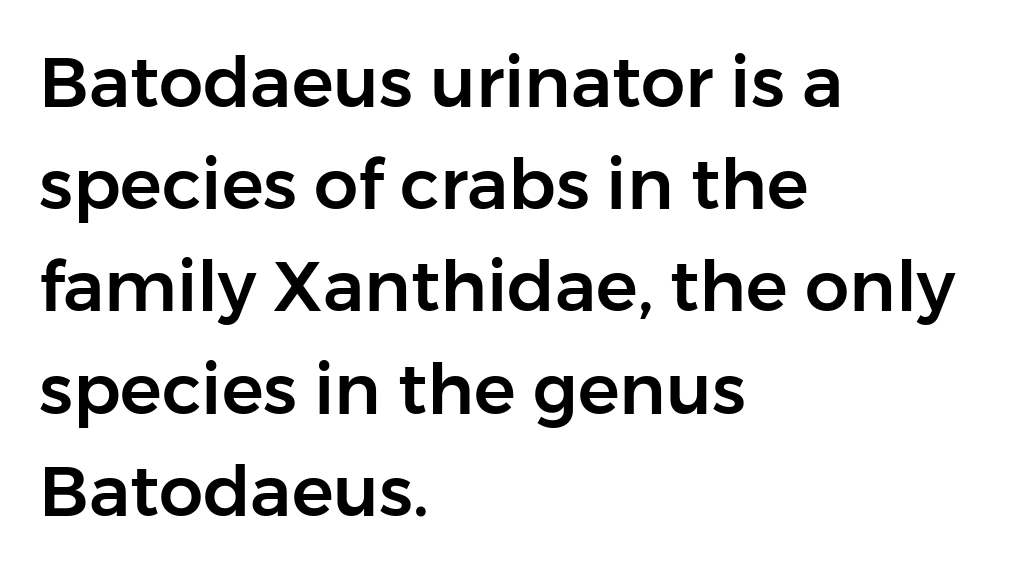
{"serif": "no", "italic": "no", "width": "normal", "stroke_contrast": "low", "x_height": "medium", "monospaced": "no", "underline": "no", "align": "left", "line_spacing": "normal", "line_spacing_ratio": 1.46, "letter_spacing": "normal", "letter_spacing_em": 0.0, "glyph_px": 70}
